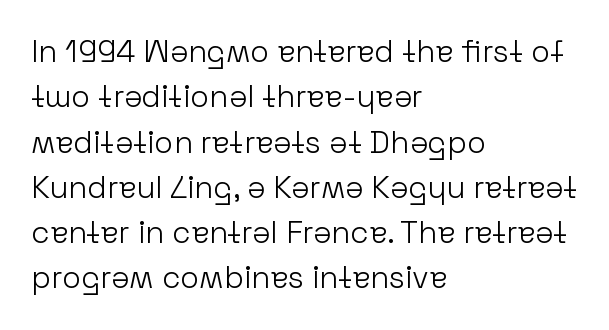
Q: Is the text bold? A: No.
Q: Is the text italic (slanted)? A: No, it is upright.
Q: Is the typeface a serif or a sans-serif typeface? A: Sans-serif.
Q: Is the text underlined? A: No.
Q: How is the paragraph aligned? A: Left-aligned.
Q: Is the spacing between letters normal or unusually wide? A: Normal.
Q: Is the spacing between lines tight, normal or loose? A: Normal.
Q: Width (condensed, normal, or wide)? A: Normal.
Q: Stroke contrast? A: Low.
Q: x-height? A: Medium.
Q: Monospaced? A: No.
